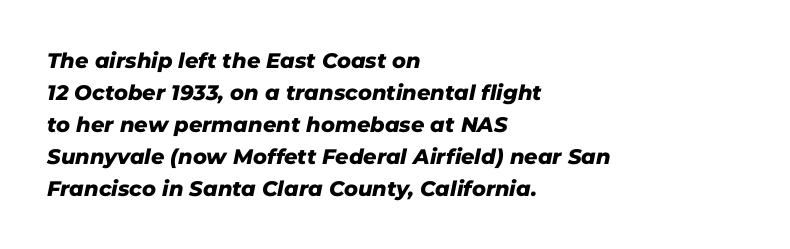
The image shows 21 px bold type, italic (leaning right); set left-aligned, normal line spacing (1.52x), normal letter spacing, not underlined.
